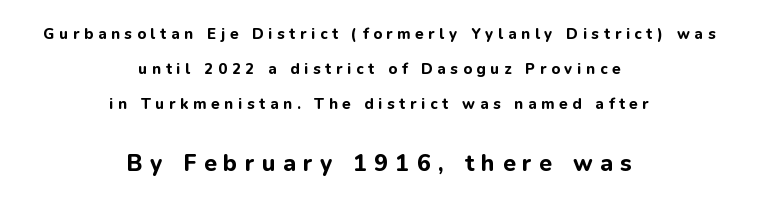
{"italic": "no", "bold": "yes", "underline": "no", "align": "center", "line_spacing": "loose", "line_spacing_ratio": 2.35, "letter_spacing": "wide", "letter_spacing_em": 0.32, "larger_block": "second", "size_ratio": 1.53, "glyph_px": 23}
